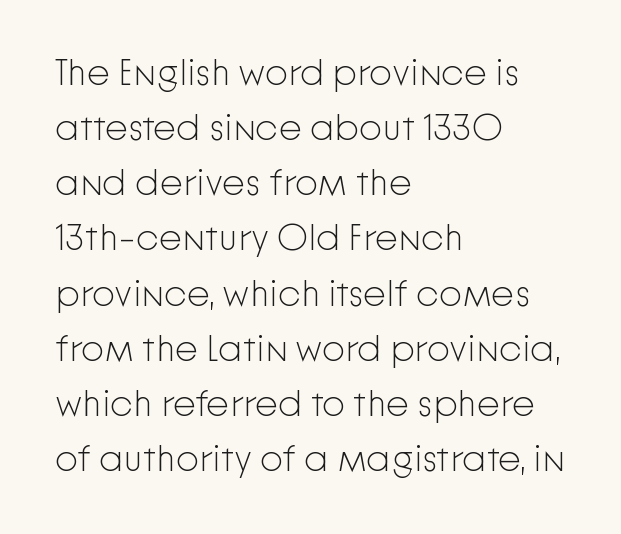
If you drew a ruler down the left edge, every line would touch it. Tracking here is standard; glyphs follow each other at the usual distance. Is there any slant? The stems are plumb. If you measured baseline to baseline, you'd find a middling distance.
